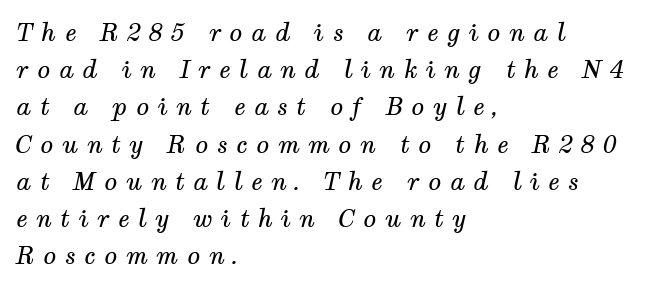
The image shows 24 px text type, italic (leaning right); set left-aligned, normal line spacing (1.55x), unusually wide letter spacing (+0.35 em), not underlined.
